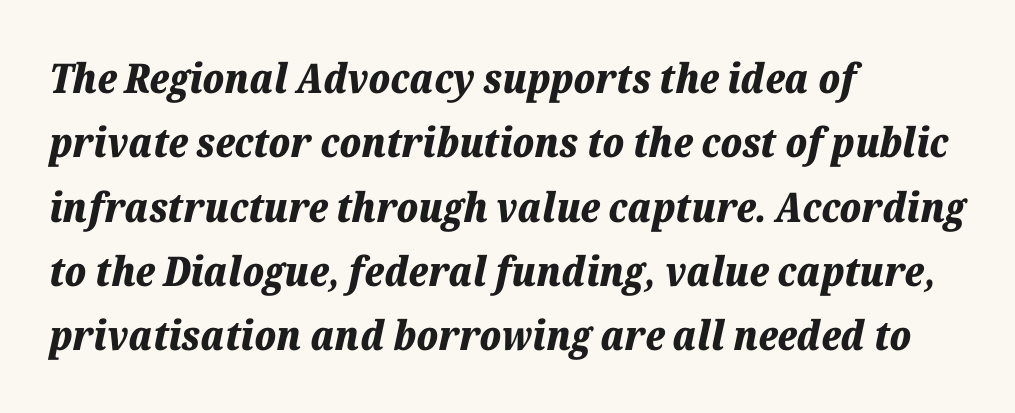
This sample uses plain, unmodified letter spacing. Each new line begins a customary step beneath the previous one. Set as a true bold cut, around the 700 mark. Glance below the letters and you will spot only blank space. The passage shown is typed in a proportional face where columns would drift. The passage shown leans; its letterforms are oblique.
